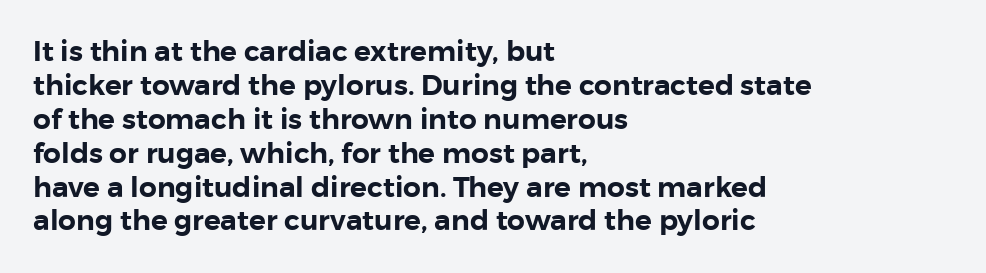
The image shows 28 px sans-serif type, upright; set left-aligned, line spacing 1.21x, normal letter spacing, not underlined; low stroke contrast and a medium x-height.
